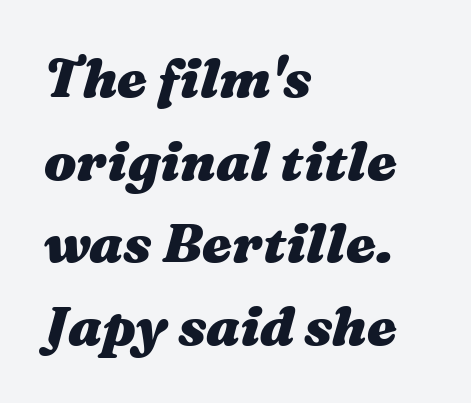
The image shows 54 px heavy, wide type, italic (leaning right); set left-aligned, normal line spacing (1.53x), normal letter spacing, not underlined; medium stroke contrast and a medium x-height.
